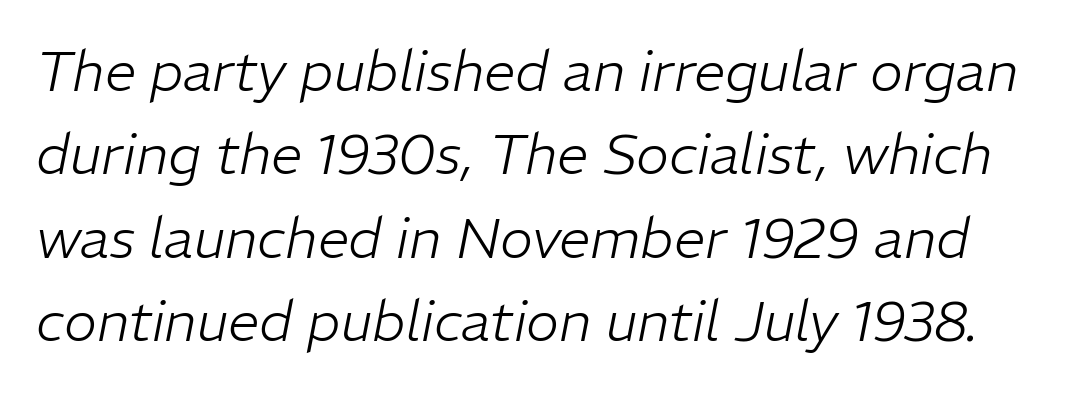
The image shows 56 px light type, italic (leaning right); set normal line spacing (1.49x), normal letter spacing, not underlined; low stroke contrast and a medium x-height.
